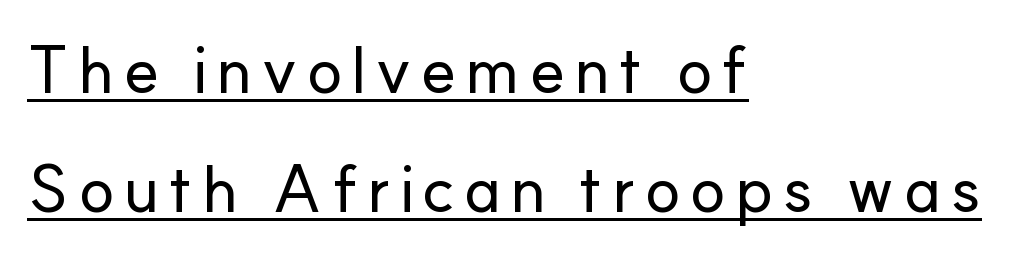
Is there an underline? Yes — a line sits under the letters. Reading down the block, your eye returns to a fixed left position each line. Each letter keeps its own natural width here, so spacing adapts to shape. Italic: no, the glyphs are upright roman.
